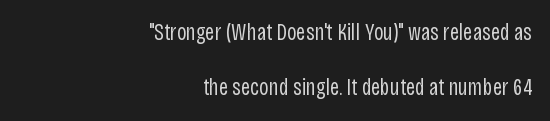
Q: Is the text bold? A: No.
Q: Is the text italic (slanted)? A: No, it is upright.
Q: Is the text underlined? A: No.
Q: How is the paragraph aligned? A: Right-aligned.
Q: Is the spacing between letters normal or unusually wide? A: Normal.
Q: Is the spacing between lines tight, normal or loose? A: Loose.
